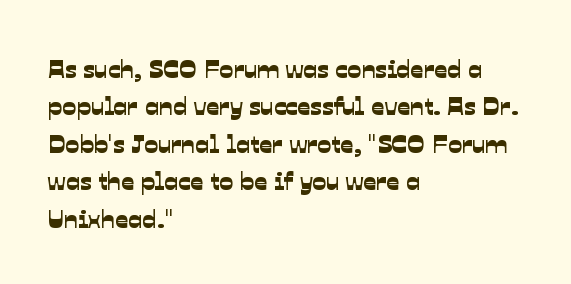
{"underline": "no", "align": "left", "line_spacing": "normal", "line_spacing_ratio": 1.44, "letter_spacing": "normal", "letter_spacing_em": 0.0, "glyph_px": 26}
